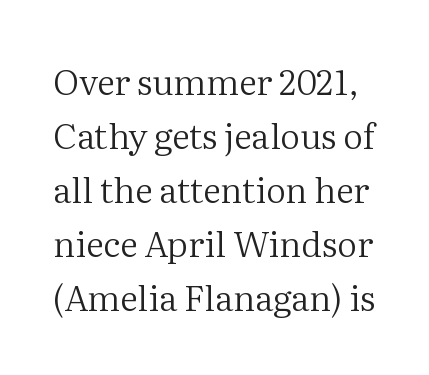
{"serif": "yes", "italic": "no", "bold": "no", "weight": "regular", "width": "normal", "stroke_contrast": "medium", "x_height": "medium", "monospaced": "no", "underline": "no", "line_spacing": "normal", "line_spacing_ratio": 1.54, "letter_spacing": "normal", "letter_spacing_em": 0.0, "glyph_px": 35}
